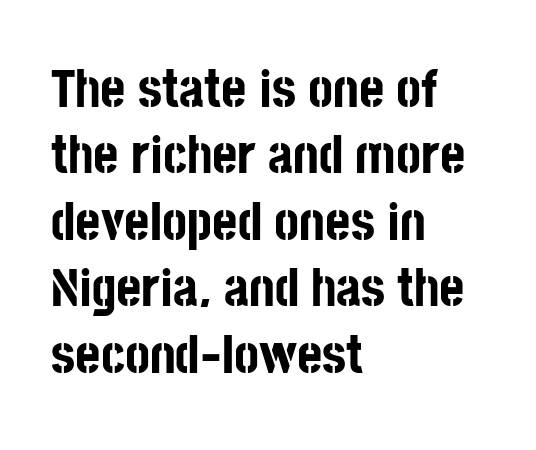
Is there any slant? The stems are plumb. Do the characters align in a grid? No, the font is proportional. Note: no serifs on the glyphs. Left-aligned paragraph, ragged on the right. Default kerning and tracking; the words read as compact shapes. Notice how thick the strokes are: this is what a full bold looks like.
